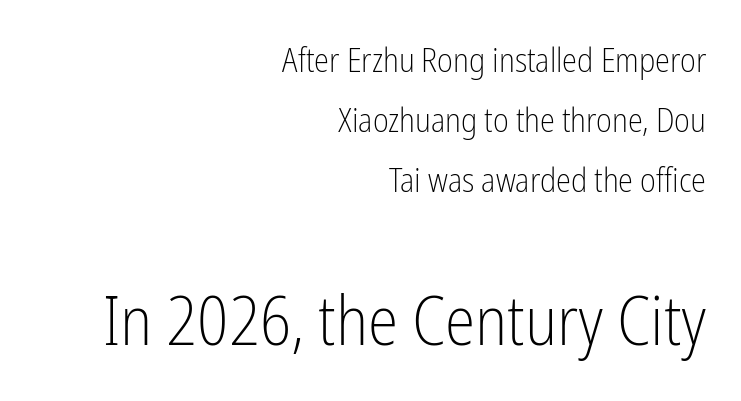
Q: Is the text bold? A: No.
Q: Is the text italic (slanted)? A: No, it is upright.
Q: Is the typeface a serif or a sans-serif typeface? A: Sans-serif.
Q: Is the text underlined? A: No.
Q: How is the paragraph aligned? A: Right-aligned.
Q: Is the spacing between letters normal or unusually wide? A: Normal.
Q: Which block of text is set in a larger size, the first (top) or the second (bottom)? A: The second (bottom) one.
Q: Width (condensed, normal, or wide)? A: Condensed.
Q: Stroke contrast? A: Low.
Q: x-height? A: Medium.
Q: Monospaced? A: No.
